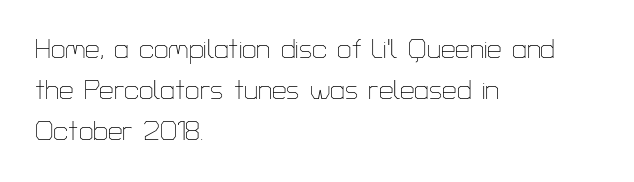
{"italic": "no", "bold": "no", "underline": "no", "align": "left", "line_spacing": "normal", "line_spacing_ratio": 1.57, "letter_spacing": "normal", "letter_spacing_em": 0.0, "glyph_px": 26}
